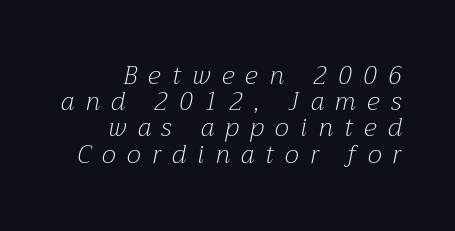
{"italic": "yes", "lean": "right", "slant_degrees": 12, "bold": "no", "underline": "no", "align": "right", "line_spacing": "tight", "line_spacing_ratio": 1.05, "letter_spacing": "wide", "letter_spacing_em": 0.46, "glyph_px": 25}
